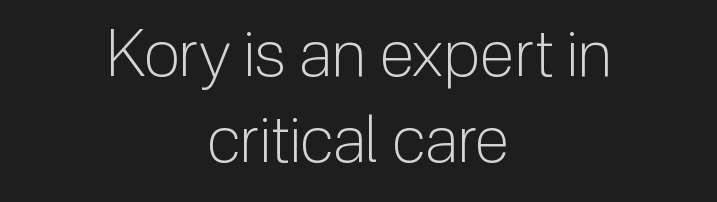
Q: Is the text bold? A: No.
Q: Is the text italic (slanted)? A: No, it is upright.
Q: Is the typeface a serif or a sans-serif typeface? A: Sans-serif.
Q: Is the text underlined? A: No.
Q: How is the paragraph aligned? A: Centered.
Q: Is the spacing between letters normal or unusually wide? A: Normal.
Q: Is the spacing between lines tight, normal or loose? A: Normal.
Q: Width (condensed, normal, or wide)? A: Normal.
Q: Stroke contrast? A: Low.
Q: x-height? A: Medium.
Q: Monospaced? A: No.
